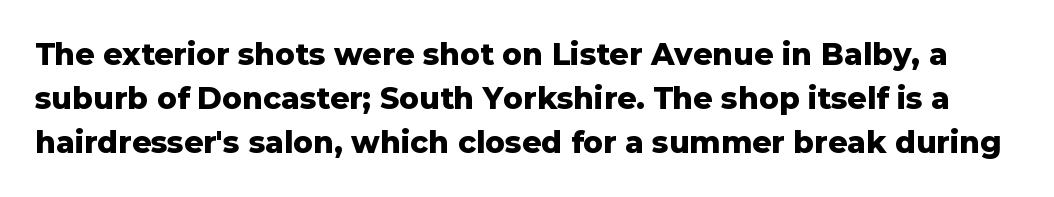
{"serif": "no", "italic": "no", "bold": "yes", "weight": "heavy", "width": "normal", "stroke_contrast": "low", "x_height": "medium", "monospaced": "no", "underline": "no", "line_spacing": "normal", "line_spacing_ratio": 1.47, "letter_spacing": "normal", "letter_spacing_em": 0.0, "glyph_px": 30}
